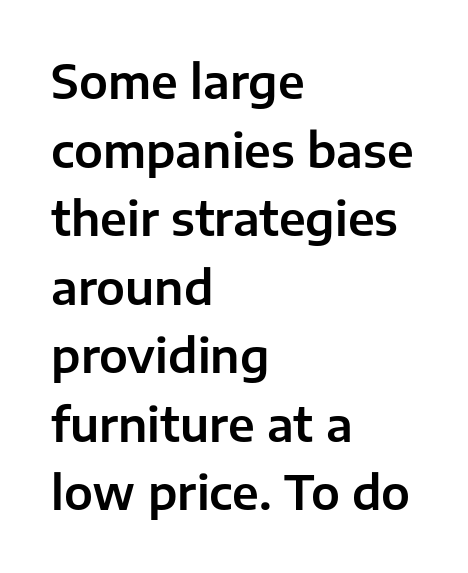
Each new line begins a customary step beneath the previous one. This is sans-serif lettering, the kind often seen on screens and signage. Each letter keeps its own natural width here, so spacing adapts to shape. The tracking reads as untouched default to a designer's eye. The zone under the glyphs is completely vacant. Italic: no, the glyphs are upright roman.
